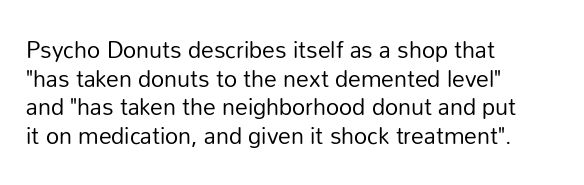
Q: Is the text bold? A: No.
Q: Is the text italic (slanted)? A: No, it is upright.
Q: Is the text underlined? A: No.
Q: How is the paragraph aligned? A: Left-aligned.
Q: Is the spacing between letters normal or unusually wide? A: Normal.
Q: Is the spacing between lines tight, normal or loose? A: Normal.
